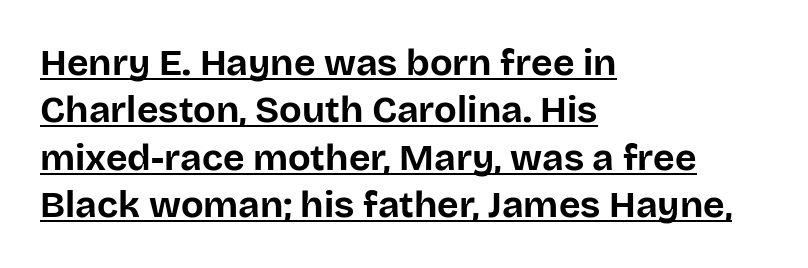
The image shows 37 px bold sans-serif type, upright; set left-aligned, normal line spacing (1.28x), normal letter spacing, underlined; low stroke contrast and a large x-height.
